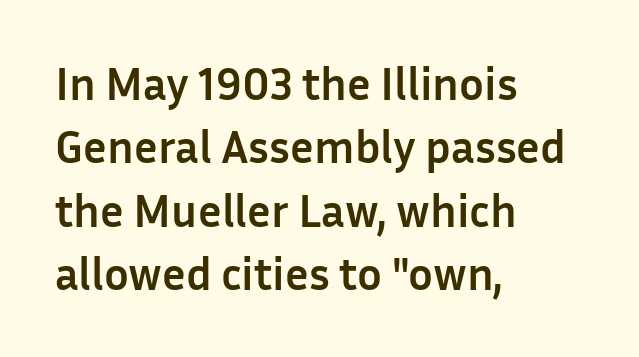
Q: Is the text bold? A: Yes.
Q: Is the text italic (slanted)? A: No, it is upright.
Q: Is the typeface a serif or a sans-serif typeface? A: Sans-serif.
Q: Is the text underlined? A: No.
Q: How is the paragraph aligned? A: Left-aligned.
Q: Is the spacing between letters normal or unusually wide? A: Normal.
Q: Is the spacing between lines tight, normal or loose? A: Normal.
Q: Width (condensed, normal, or wide)? A: Normal.
Q: Stroke contrast? A: Low.
Q: x-height? A: Medium.
Q: Monospaced? A: No.
